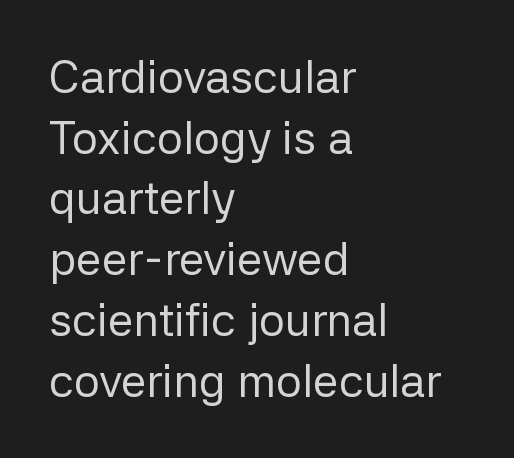
Is the type heavy? It reads as light-to-regular instead. Think of a printed novel: that variable character pitch is what you see here. Observe the ordinary spacing: letters are neighbours, not strangers. Serifs: no, the terminals of the letterforms are clean. The passage shown stacks its lines at a standard gap.
